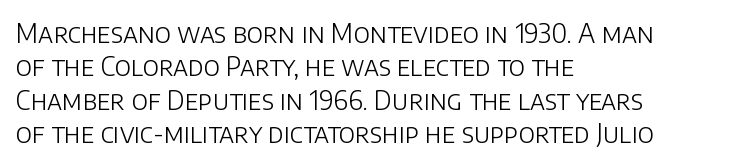
{"italic": "no", "bold": "no", "underline": "no", "align": "left", "line_spacing": "normal", "line_spacing_ratio": 1.28, "letter_spacing": "normal", "letter_spacing_em": 0.0, "glyph_px": 26}
